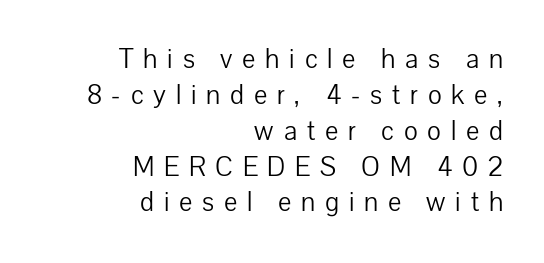
{"serif": "no", "italic": "no", "bold": "no", "weight": "light", "width": "normal", "stroke_contrast": "low", "x_height": "medium", "monospaced": "no", "underline": "no", "align": "right", "line_spacing": "normal", "line_spacing_ratio": 1.28, "letter_spacing": "wide", "letter_spacing_em": 0.35, "glyph_px": 28}
